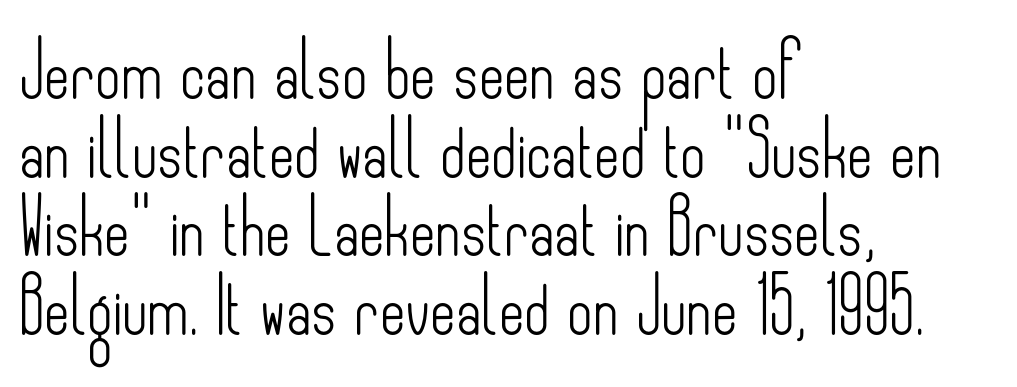
The image shows 55 px light, condensed sans-serif type, upright; set left-aligned, normal line spacing (1.43x), normal letter spacing, not underlined; low stroke contrast and a small x-height.
